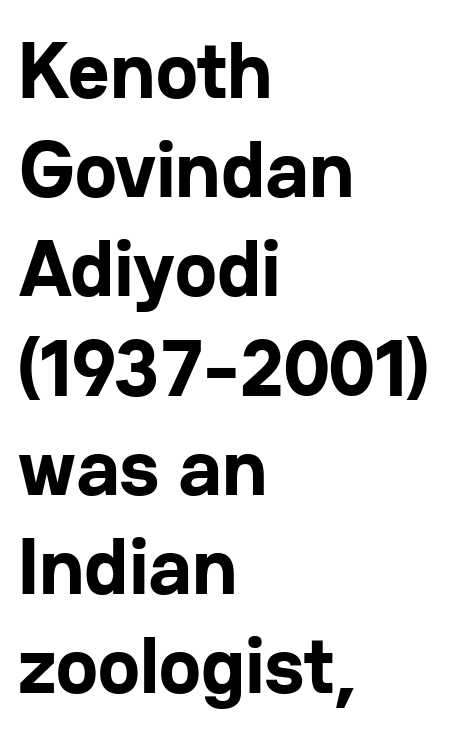
You can tell it's not italic because the verticals are truly vertical. The gaps between neighbouring characters are ordinary and unremarkable. Descenders hang freely into open space. You'd pick this weight for a headline — it's a proper bold. What kind of face is this? One without serifs — a sans. Think of a printed novel: that variable character pitch is what you see here.
